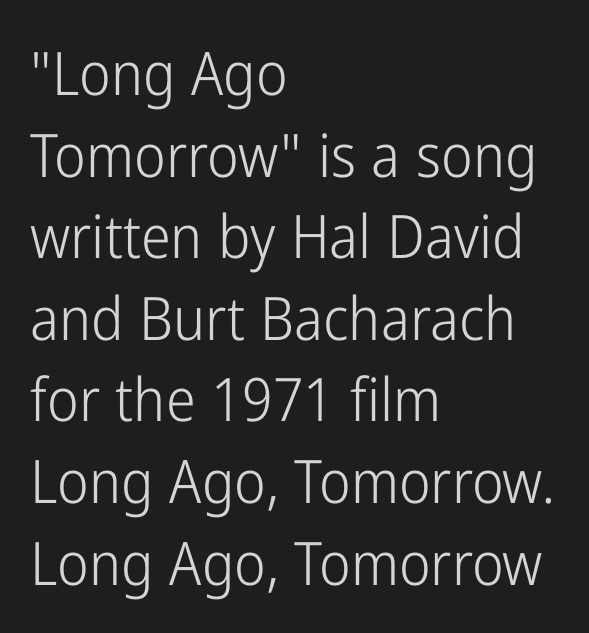
Q: Is the text bold? A: No.
Q: Is the text italic (slanted)? A: No, it is upright.
Q: Is the typeface a serif or a sans-serif typeface? A: Sans-serif.
Q: Is the text underlined? A: No.
Q: How is the paragraph aligned? A: Left-aligned.
Q: Is the spacing between letters normal or unusually wide? A: Normal.
Q: Is the spacing between lines tight, normal or loose? A: Normal.
Q: Width (condensed, normal, or wide)? A: Condensed.
Q: Stroke contrast? A: Low.
Q: x-height? A: Medium.
Q: Monospaced? A: No.
